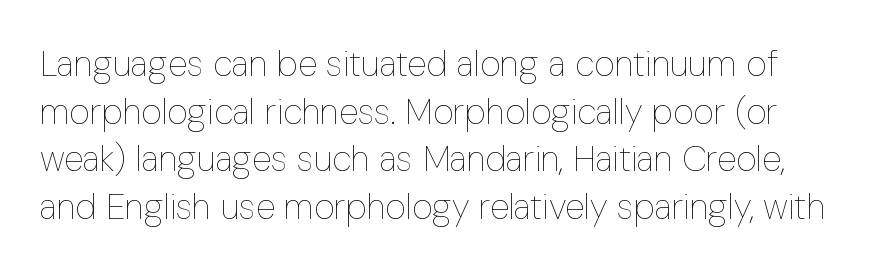
Q: Is the text bold? A: No.
Q: Is the text italic (slanted)? A: No, it is upright.
Q: Is the text underlined? A: No.
Q: Is the spacing between letters normal or unusually wide? A: Normal.
Q: Is the spacing between lines tight, normal or loose? A: Normal.
Q: Width (condensed, normal, or wide)? A: Condensed.
Q: Stroke contrast? A: Low.
Q: x-height? A: Medium.
Q: Monospaced? A: No.
